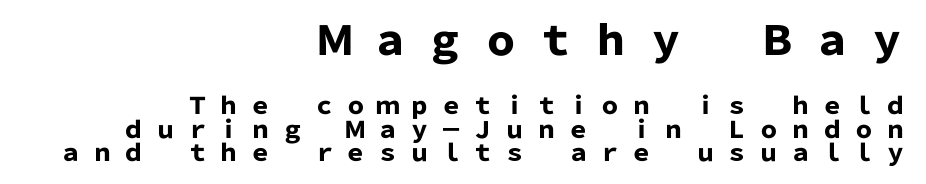
The image shows 40 px heavy sans-serif type, upright; set right-aligned, tight line spacing (1.04x), unusually wide letter spacing (+0.38 em), not underlined; the first (top) block is 1.74x larger; low stroke contrast and a medium x-height.
